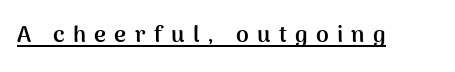
The image shows 23 px bold type, upright; set unusually wide letter spacing (+0.36 em), underlined.
